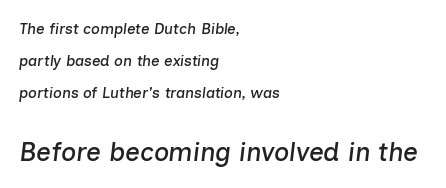
The passage shown has conventional tracking throughout. A classic flush-left, rag-right setting is used for this passage. In terms of leading, this rendering errs on the spacious side. The passage shown begins with its smaller block and ends with its larger one. There's an unmistakable incline to the writing here.
